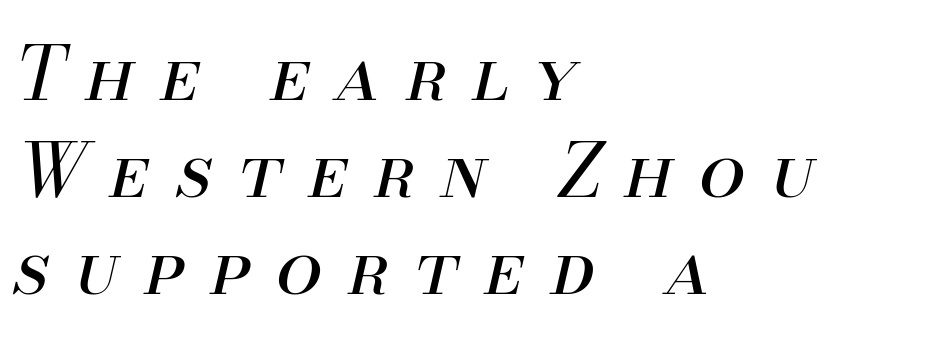
The image shows 74 px regular-weight type, italic (leaning right); set left-aligned, normal line spacing (1.31x), unusually wide letter spacing (+0.35 em), not underlined; medium stroke contrast and a small x-height.
